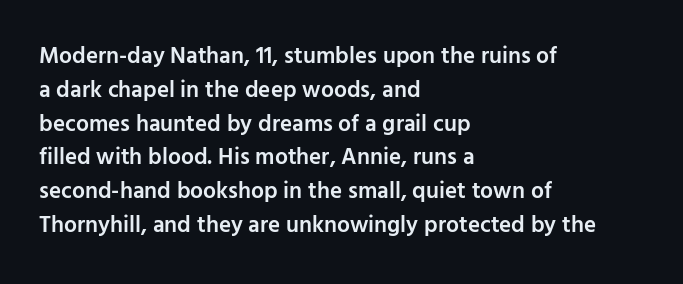
{"italic": "no", "bold": "semi", "underline": "no", "align": "left", "line_spacing": "normal", "line_spacing_ratio": 1.47, "letter_spacing": "normal", "letter_spacing_em": 0.0, "glyph_px": 23}
